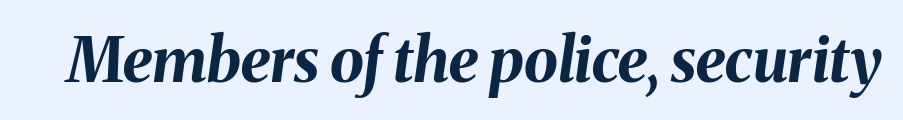
{"italic": "yes", "lean": "right", "slant_degrees": 8, "bold": "yes", "weight": "bold", "width": "normal", "stroke_contrast": "medium", "x_height": "medium", "monospaced": "no", "underline": "no", "letter_spacing": "normal", "letter_spacing_em": 0.0, "glyph_px": 61}
